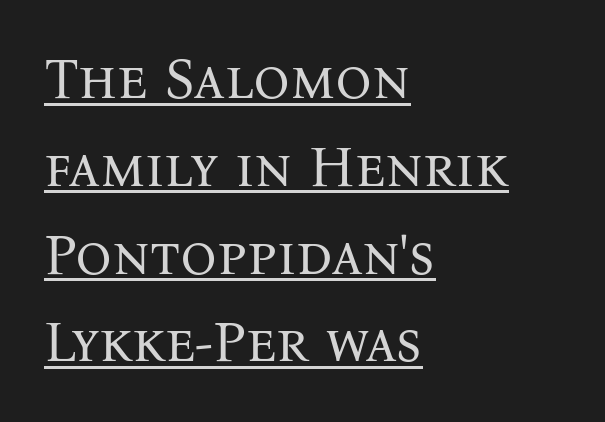
Note the varied advance widths — an 'i' is clearly narrower than an 'm'. The paragraph shown leans on its left margin. Serifs: yes, visible at the terminals of the letterforms. Decoration check: the copy is underlined.
